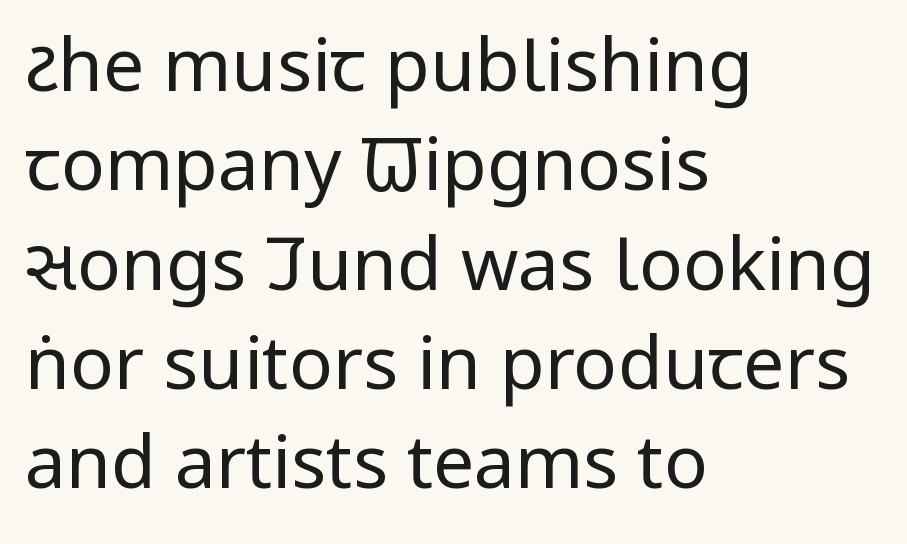
Q: Is the text bold? A: No.
Q: Is the text italic (slanted)? A: No, it is upright.
Q: Is the typeface a serif or a sans-serif typeface? A: Sans-serif.
Q: Is the text underlined? A: No.
Q: How is the paragraph aligned? A: Left-aligned.
Q: Is the spacing between letters normal or unusually wide? A: Normal.
Q: Is the spacing between lines tight, normal or loose? A: Normal.
Q: Width (condensed, normal, or wide)? A: Condensed.
Q: Stroke contrast? A: Low.
Q: x-height? A: Large.
Q: Monospaced? A: No.
